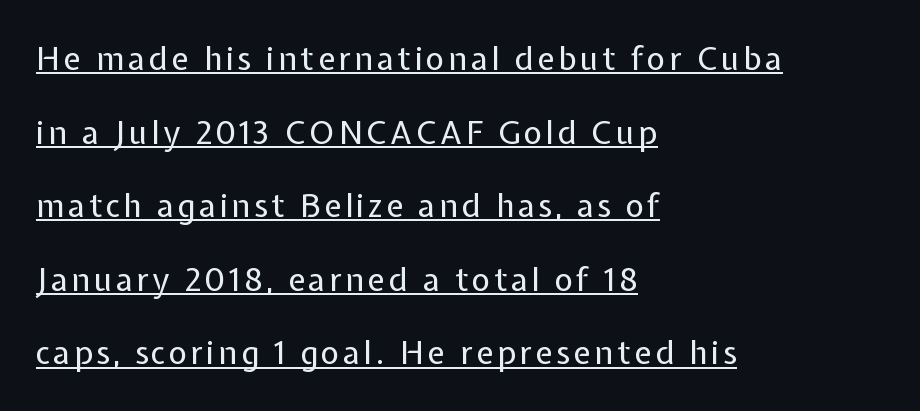
The axis of the letterforms is exactly vertical. Weight: not bold — regular or lighter. In terms of letterform style, serifs are entirely absent. Teacher's note: observe the even left margin — that is flush-left alignment.
